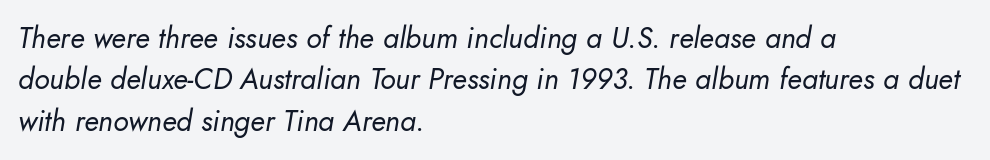
Q: Is the text bold? A: No.
Q: Is the text italic (slanted)? A: Yes, it leans right by about 10 degrees.
Q: Is the text underlined? A: No.
Q: How is the paragraph aligned? A: Left-aligned.
Q: Is the spacing between letters normal or unusually wide? A: Normal.
Q: Is the spacing between lines tight, normal or loose? A: Normal.
Q: Width (condensed, normal, or wide)? A: Normal.
Q: Stroke contrast? A: Low.
Q: x-height? A: Small.
Q: Monospaced? A: No.
